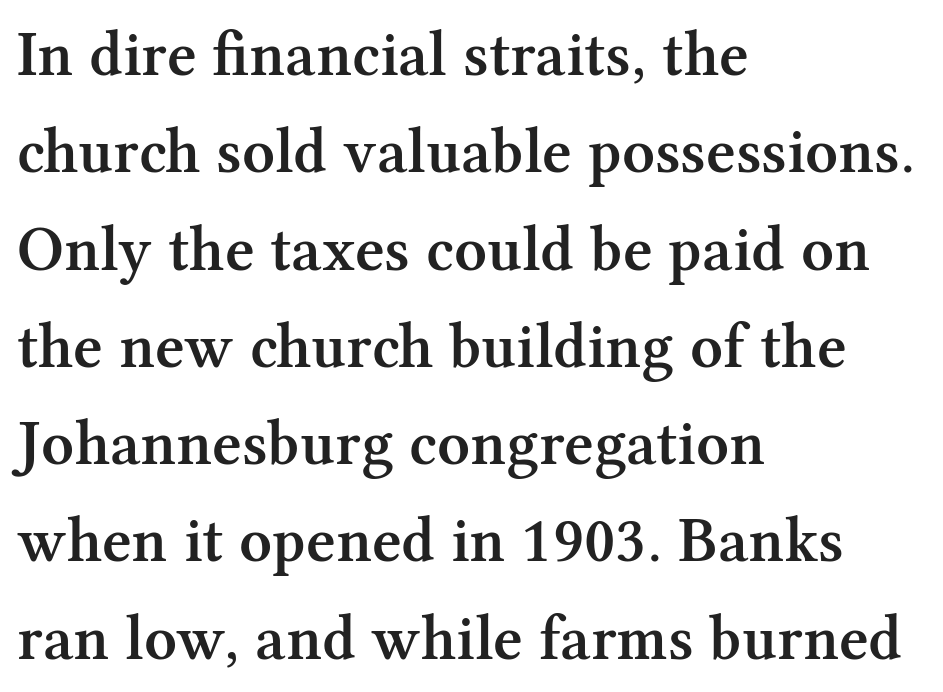
Check the space under the baseline: it is left empty. Every row of glyphs begins at an identical x-position on the left. Observe the ordinary spacing: letters are neighbours, not strangers. These lines sit exactly where default settings would place them. Yep, those are serifs on the letters.
